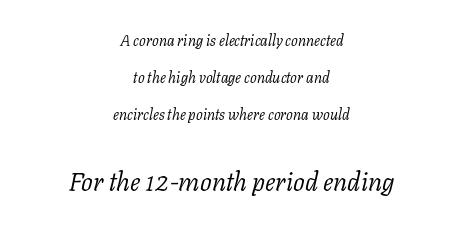
This sample uses plain, unmodified letter spacing. Counters stay open thanks to moderate or lighter strokes. Tall strokes in this sample are angled rather than plumb. The rendering positions every line midway between the sides.
